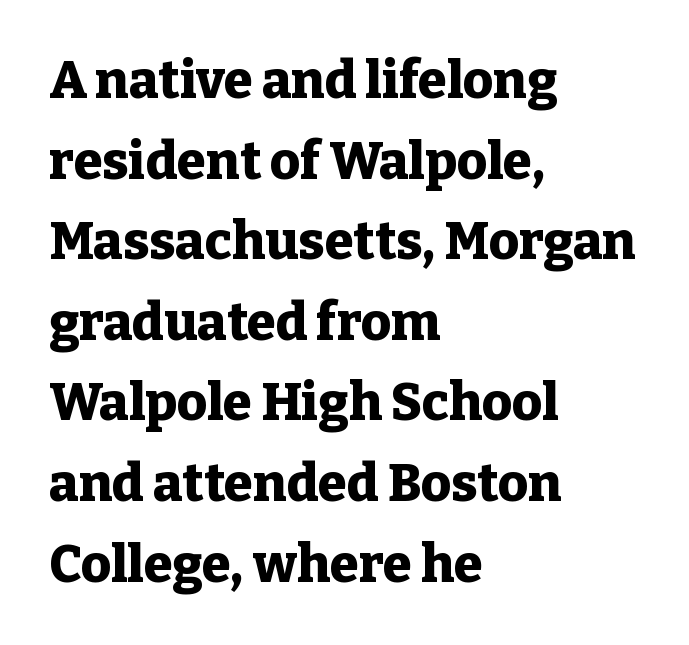
Q: Is the text bold? A: Yes.
Q: Is the text italic (slanted)? A: No, it is upright.
Q: Is the typeface a serif or a sans-serif typeface? A: Serif.
Q: Is the text underlined? A: No.
Q: How is the paragraph aligned? A: Left-aligned.
Q: Is the spacing between letters normal or unusually wide? A: Normal.
Q: Is the spacing between lines tight, normal or loose? A: Normal.
Q: Width (condensed, normal, or wide)? A: Normal.
Q: Stroke contrast? A: Low.
Q: x-height? A: Medium.
Q: Monospaced? A: No.
